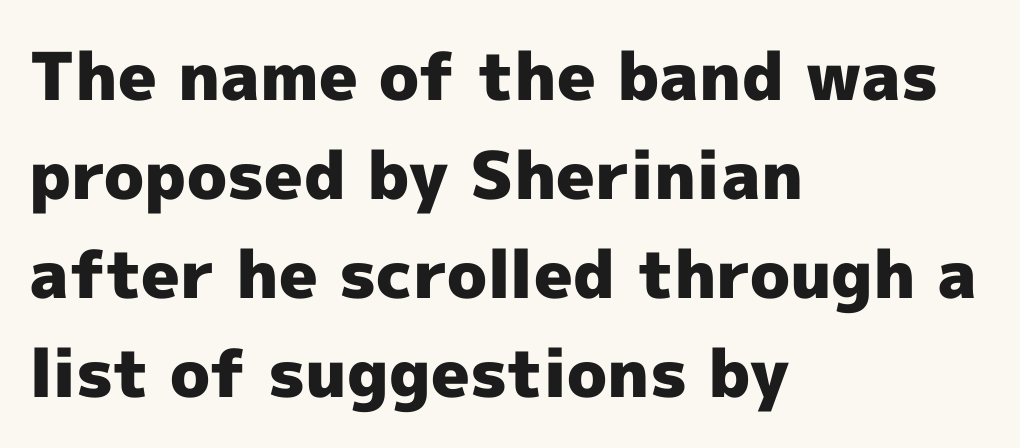
Q: Is the text bold? A: Yes.
Q: Is the text italic (slanted)? A: No, it is upright.
Q: Is the typeface a serif or a sans-serif typeface? A: Sans-serif.
Q: Is the text underlined? A: No.
Q: How is the paragraph aligned? A: Left-aligned.
Q: Is the spacing between letters normal or unusually wide? A: Normal.
Q: Is the spacing between lines tight, normal or loose? A: Normal.
Q: Width (condensed, normal, or wide)? A: Normal.
Q: x-height? A: Medium.
Q: Monospaced? A: No.
